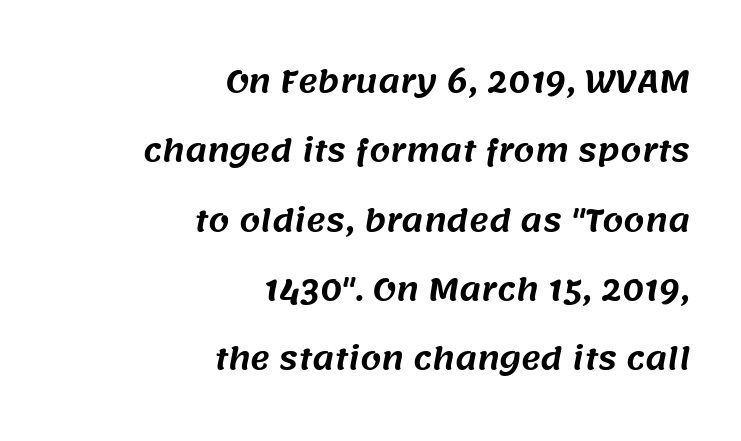
Q: Is the typeface a serif or a sans-serif typeface? A: Sans-serif.
Q: Is the text underlined? A: No.
Q: How is the paragraph aligned? A: Right-aligned.
Q: Is the spacing between letters normal or unusually wide? A: Normal.
Q: Is the spacing between lines tight, normal or loose? A: Loose.
Q: Width (condensed, normal, or wide)? A: Normal.
Q: Stroke contrast? A: Medium.
Q: x-height? A: Large.
Q: Monospaced? A: No.
